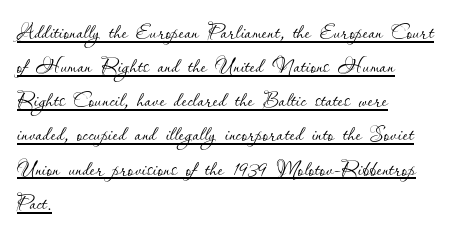
Q: Is the text bold? A: No.
Q: Is the text italic (slanted)? A: Yes.
Q: Is the text underlined? A: Yes.
Q: How is the paragraph aligned? A: Left-aligned.
Q: Is the spacing between letters normal or unusually wide? A: Normal.
Q: Width (condensed, normal, or wide)? A: Normal.
Q: Stroke contrast? A: Low.
Q: x-height? A: Small.
Q: Monospaced? A: No.
